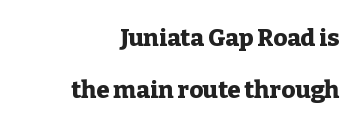
Q: Is the text bold? A: Yes.
Q: Is the text italic (slanted)? A: No, it is upright.
Q: Is the text underlined? A: No.
Q: How is the paragraph aligned? A: Right-aligned.
Q: Is the spacing between letters normal or unusually wide? A: Normal.
Q: Is the spacing between lines tight, normal or loose? A: Loose.
